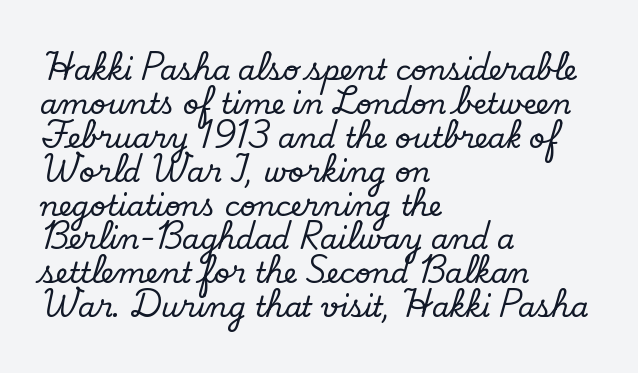
The image shows 28 px serif type; set left-aligned, line spacing 1.21x, normal letter spacing, not underlined; low stroke contrast and a small x-height.
